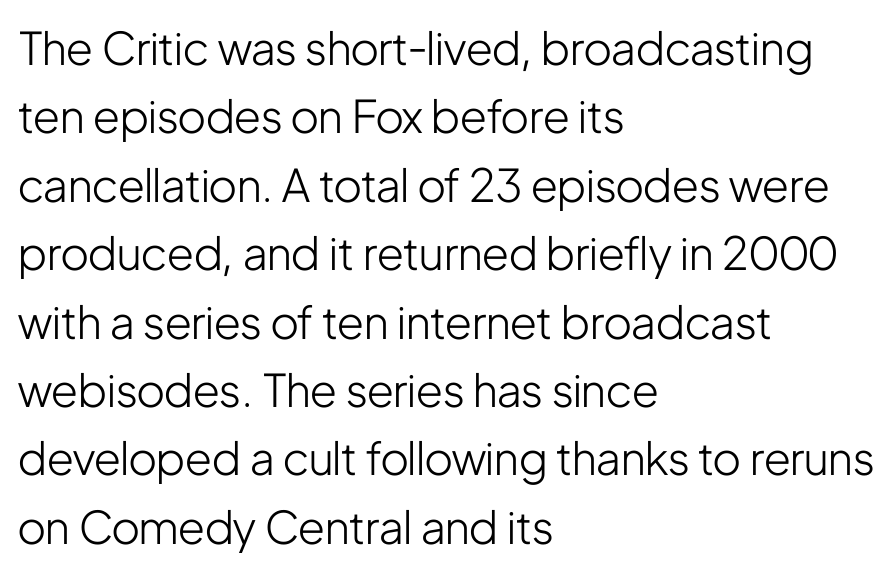
Does the lettering tilt? It doesn't — this is upright. Each new line begins a customary step beneath the previous one. Descender tails drop into unmarked territory. Is this a heavy cut? Hardly; it is regular or lighter.
